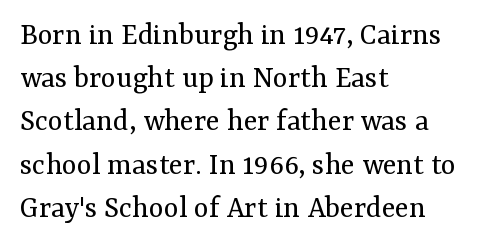
The image shows 32 px regular-weight serif type, upright; set left-aligned, normal line spacing (1.35x), normal letter spacing, not underlined; medium stroke contrast and a medium x-height.
